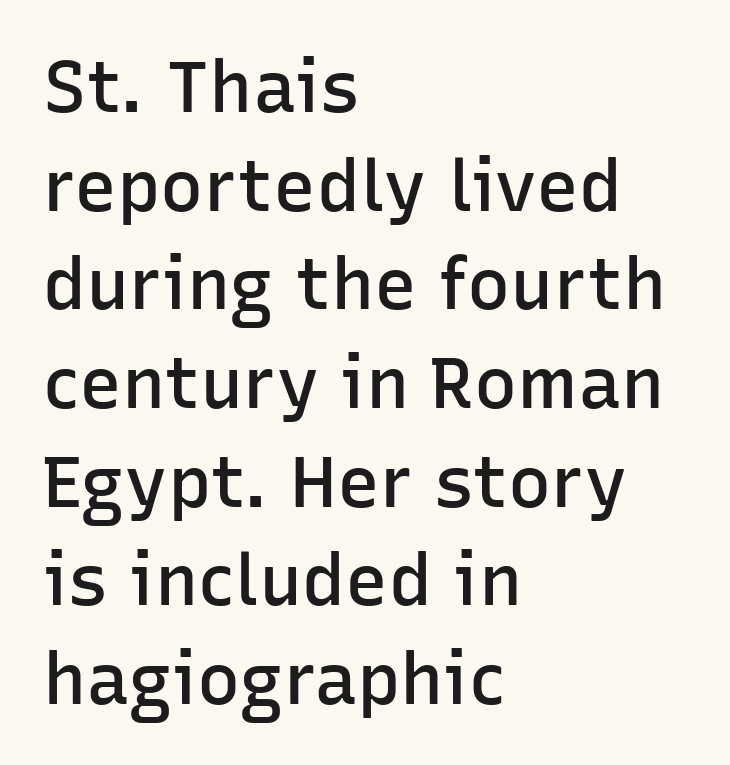
{"serif": "no", "italic": "no", "bold": "semi", "weight": "semibold", "width": "normal", "stroke_contrast": "low", "x_height": "medium", "monospaced": "no", "underline": "no", "align": "left", "line_spacing": "normal", "line_spacing_ratio": 1.37, "letter_spacing": "normal", "letter_spacing_em": 0.0, "glyph_px": 72}
